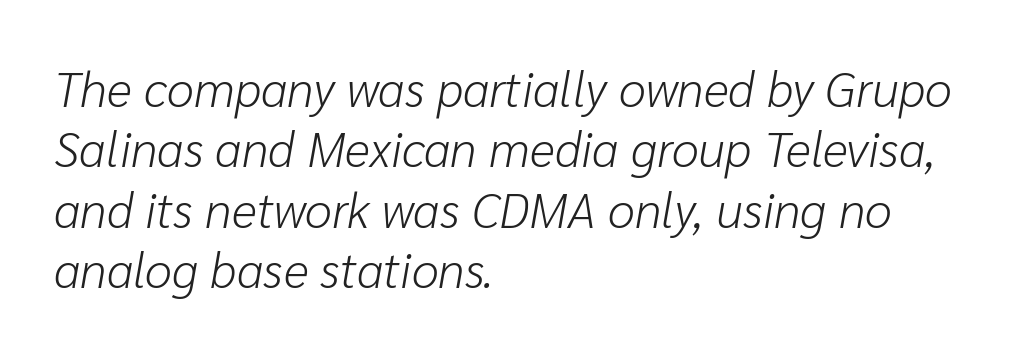
Italic? Definitely — the glyphs are oblique. This rendering features lettering with no underline. Alignment: flush left. In terms of letterspacing, this is plain default setting. This sample has the flowing, uneven cadence of proportional lettering. No heavy texture on the line: the type isn't bold.
